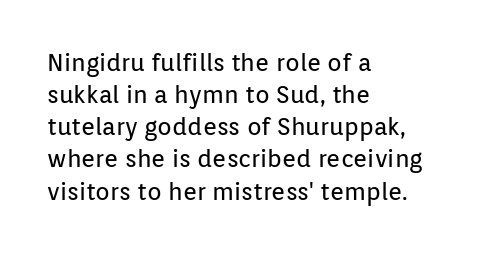
The strip under each line holds only bare page. You could call the tracking neutral — neither tight nor loose. Where is the straight margin? On the left. Upright lettering throughout. The weight tops out at a normal text grade.
